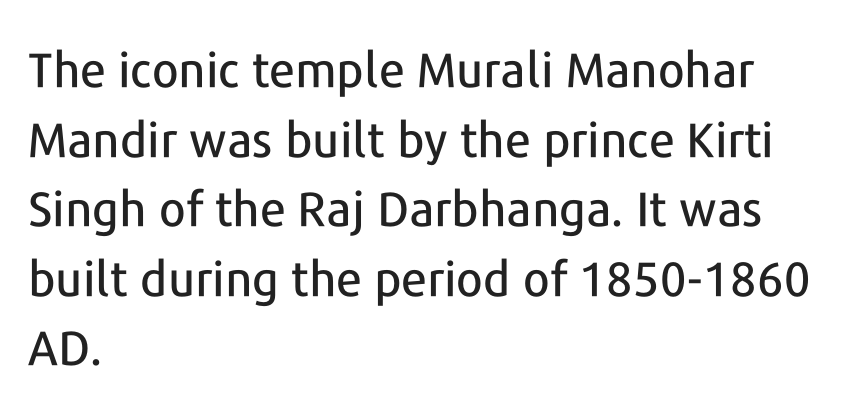
The image shows 48 px sans-serif type, upright; set left-aligned, normal line spacing (1.45x), normal letter spacing, not underlined; low stroke contrast and a medium x-height.
